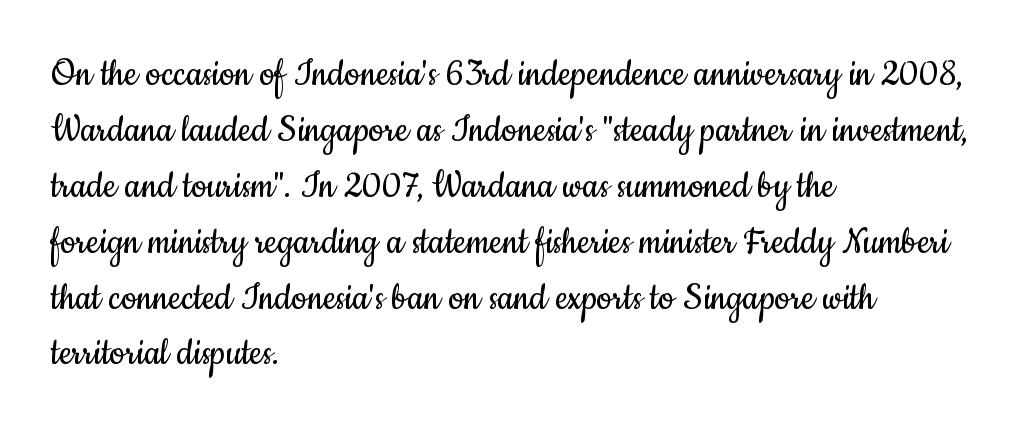
Weight: regular or lighter. Looks like regular typesetting: each glyph gets only the width it needs. The paragraph has a hard left edge and a soft right edge. The passage shown is not underscored anywhere.
